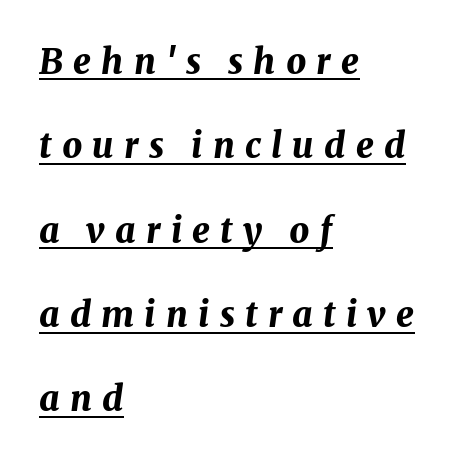
Q: Is the text bold? A: Yes.
Q: Is the text italic (slanted)? A: Yes, it leans right by about 8 degrees.
Q: Is the text underlined? A: Yes.
Q: How is the paragraph aligned? A: Left-aligned.
Q: Is the spacing between letters normal or unusually wide? A: Unusually wide.
Q: Is the spacing between lines tight, normal or loose? A: Loose.
Q: Width (condensed, normal, or wide)? A: Normal.
Q: Stroke contrast? A: Medium.
Q: x-height? A: Medium.
Q: Monospaced? A: No.
